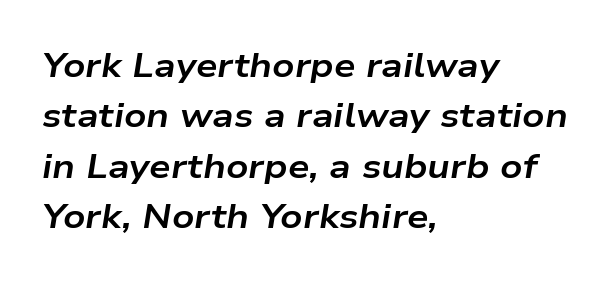
Q: Is the text bold? A: Yes.
Q: Is the text italic (slanted)? A: Yes, it leans right by about 9 degrees.
Q: Is the text underlined? A: No.
Q: How is the paragraph aligned? A: Left-aligned.
Q: Is the spacing between letters normal or unusually wide? A: Normal.
Q: Is the spacing between lines tight, normal or loose? A: Normal.
Q: Width (condensed, normal, or wide)? A: Wide.
Q: Stroke contrast? A: Low.
Q: x-height? A: Medium.
Q: Monospaced? A: No.
